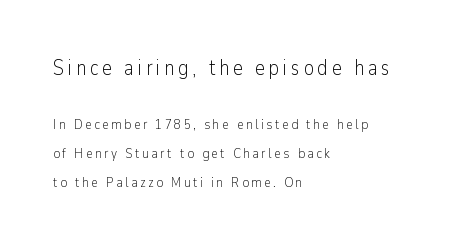
Q: Is the text bold? A: No.
Q: Is the text italic (slanted)? A: No, it is upright.
Q: Is the text underlined? A: No.
Q: How is the paragraph aligned? A: Left-aligned.
Q: Is the spacing between lines tight, normal or loose? A: Loose.
Q: Which block of text is set in a larger size, the first (top) or the second (bottom)? A: The first (top) one.
